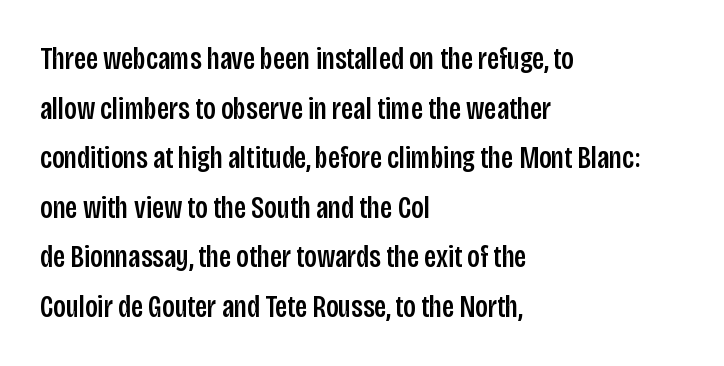
The image shows 31 px condensed sans-serif type, upright; set left-aligned, normal line spacing (1.6x), normal letter spacing, not underlined; low stroke contrast and a large x-height.
